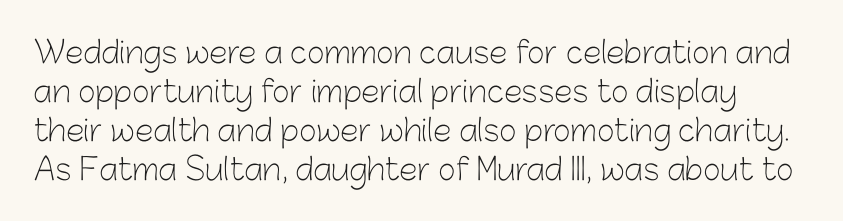
{"serif": "no", "italic": "no", "bold": "no", "weight": "light", "width": "normal", "stroke_contrast": "low", "x_height": "medium", "monospaced": "no", "underline": "no", "line_spacing": "normal", "line_spacing_ratio": 1.3, "letter_spacing": "normal", "letter_spacing_em": 0.0, "glyph_px": 30}
